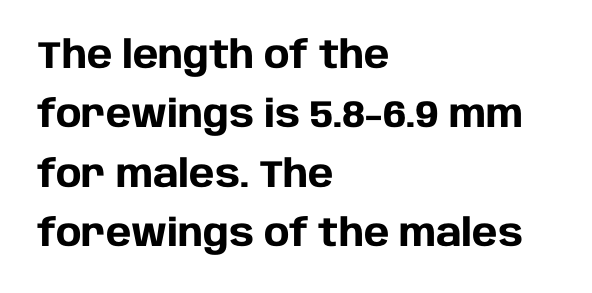
The image shows 38 px heavy sans-serif type, upright; set left-aligned, normal line spacing (1.56x), normal letter spacing, not underlined; low stroke contrast and a large x-height.
